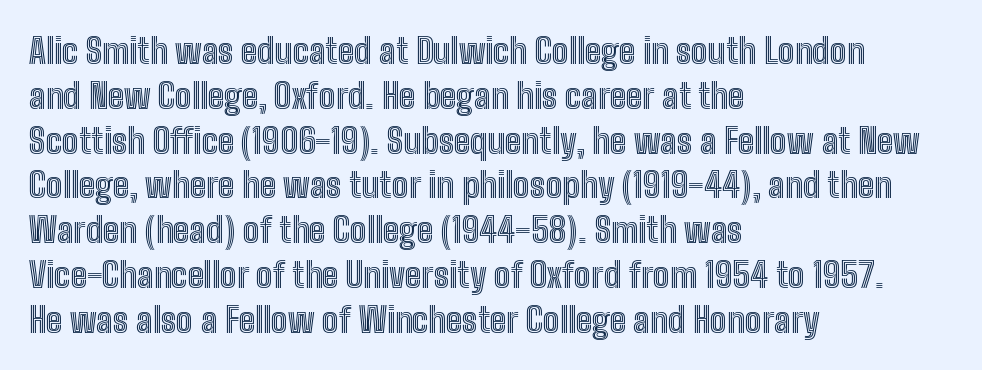
Q: Is the text italic (slanted)? A: No, it is upright.
Q: Is the text underlined? A: No.
Q: How is the paragraph aligned? A: Left-aligned.
Q: Is the spacing between letters normal or unusually wide? A: Normal.
Q: Is the spacing between lines tight, normal or loose? A: Normal.
Q: Width (condensed, normal, or wide)? A: Condensed.
Q: x-height? A: Medium.
Q: Monospaced? A: No.
